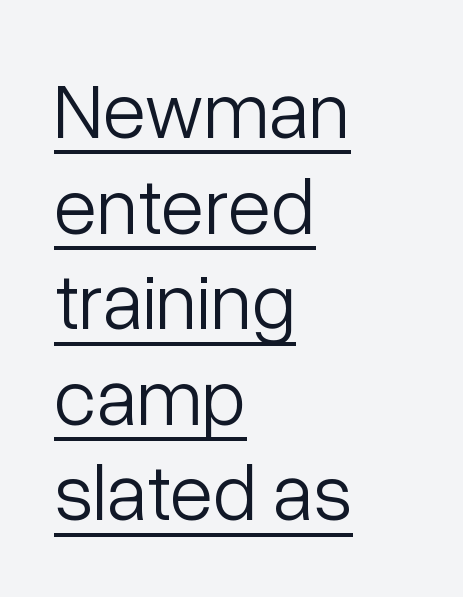
Q: Is the text bold? A: No.
Q: Is the text italic (slanted)? A: No, it is upright.
Q: Is the typeface a serif or a sans-serif typeface? A: Sans-serif.
Q: Is the text underlined? A: Yes.
Q: How is the paragraph aligned? A: Left-aligned.
Q: Is the spacing between letters normal or unusually wide? A: Normal.
Q: Width (condensed, normal, or wide)? A: Normal.
Q: Stroke contrast? A: Low.
Q: x-height? A: Medium.
Q: Monospaced? A: No.
